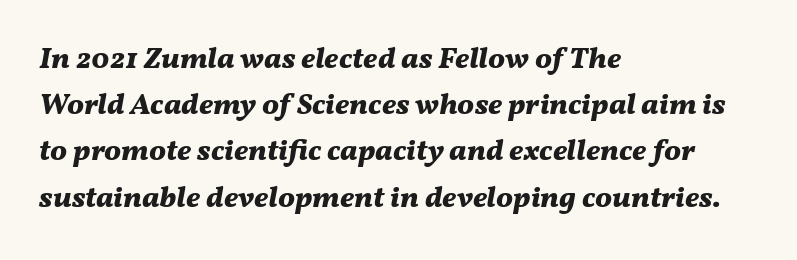
Q: Is the text bold? A: Yes.
Q: Is the text italic (slanted)? A: Yes, it leans right by about 11 degrees.
Q: Is the text underlined? A: No.
Q: How is the paragraph aligned? A: Left-aligned.
Q: Is the spacing between letters normal or unusually wide? A: Normal.
Q: Is the spacing between lines tight, normal or loose? A: Normal.
Q: Width (condensed, normal, or wide)? A: Normal.
Q: Stroke contrast? A: Medium.
Q: x-height? A: Medium.
Q: Monospaced? A: No.
